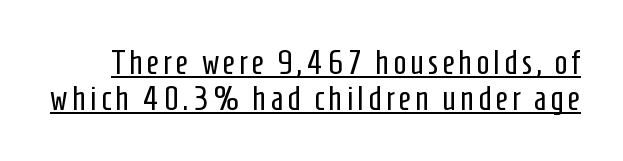
Q: Is the text bold? A: No.
Q: Is the text italic (slanted)? A: No, it is upright.
Q: Is the typeface a serif or a sans-serif typeface? A: Sans-serif.
Q: Is the text underlined? A: Yes.
Q: Is the spacing between lines tight, normal or loose? A: Tight.
Q: Width (condensed, normal, or wide)? A: Condensed.
Q: Stroke contrast? A: Low.
Q: x-height? A: Medium.
Q: Monospaced? A: No.
